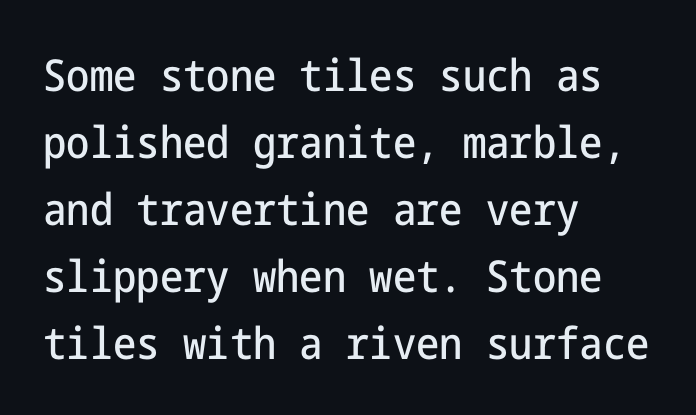
Q: Is the text italic (slanted)? A: No, it is upright.
Q: Is the typeface a serif or a sans-serif typeface? A: Sans-serif.
Q: Is the text underlined? A: No.
Q: How is the paragraph aligned? A: Left-aligned.
Q: Is the spacing between letters normal or unusually wide? A: Normal.
Q: Is the spacing between lines tight, normal or loose? A: Normal.
Q: Width (condensed, normal, or wide)? A: Condensed.
Q: Stroke contrast? A: Low.
Q: x-height? A: Medium.
